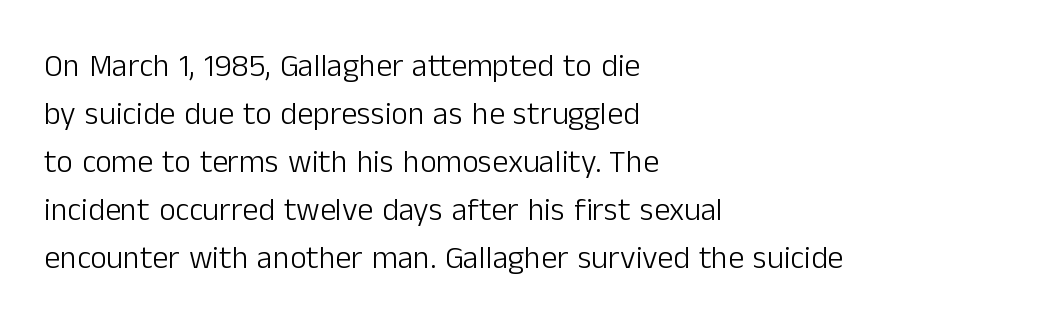
The image shows 32 px light sans-serif type, upright; set left-aligned, normal line spacing (1.5x), normal letter spacing, not underlined; low stroke contrast and a medium x-height.
